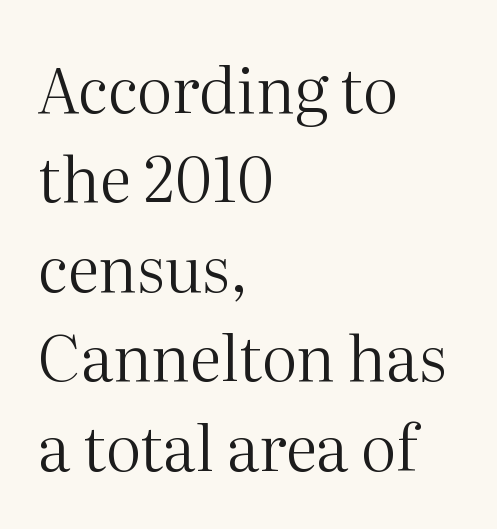
The image shows 63 px regular-weight serif type, upright; set left-aligned, normal line spacing (1.42x), normal letter spacing, not underlined; medium stroke contrast and a medium x-height.
